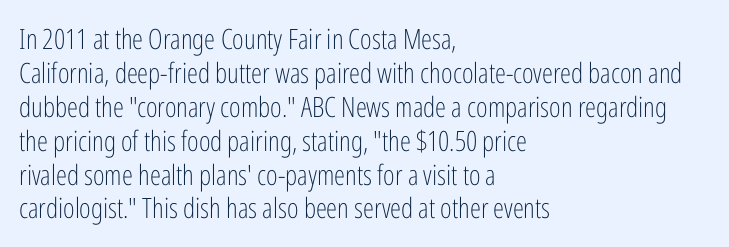
Q: Is the text bold? A: No.
Q: Is the text italic (slanted)? A: No, it is upright.
Q: Is the typeface a serif or a sans-serif typeface? A: Sans-serif.
Q: Is the text underlined? A: No.
Q: How is the paragraph aligned? A: Left-aligned.
Q: Is the spacing between letters normal or unusually wide? A: Normal.
Q: Width (condensed, normal, or wide)? A: Condensed.
Q: Stroke contrast? A: Low.
Q: x-height? A: Medium.
Q: Monospaced? A: No.
